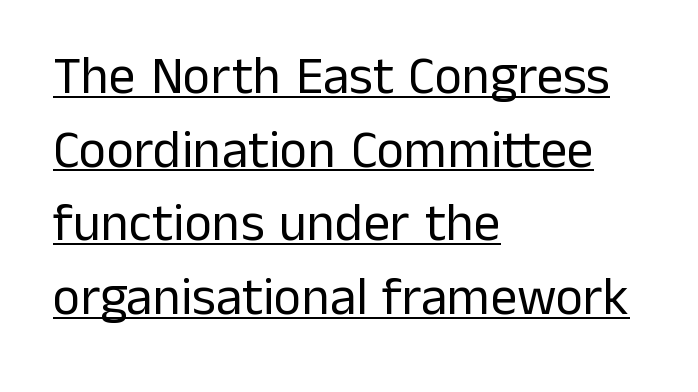
Q: Is the text bold? A: No.
Q: Is the text italic (slanted)? A: No, it is upright.
Q: Is the typeface a serif or a sans-serif typeface? A: Sans-serif.
Q: Is the text underlined? A: Yes.
Q: How is the paragraph aligned? A: Left-aligned.
Q: Is the spacing between letters normal or unusually wide? A: Normal.
Q: Is the spacing between lines tight, normal or loose? A: Normal.
Q: Width (condensed, normal, or wide)? A: Normal.
Q: Stroke contrast? A: Low.
Q: x-height? A: Medium.
Q: Monospaced? A: No.
